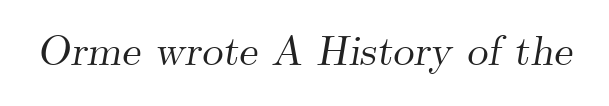
Q: Is the text italic (slanted)? A: Yes, it leans right by about 9 degrees.
Q: Is the typeface a serif or a sans-serif typeface? A: Serif.
Q: Is the text underlined? A: No.
Q: Is the spacing between letters normal or unusually wide? A: Normal.
Q: Width (condensed, normal, or wide)? A: Normal.
Q: Stroke contrast? A: Medium.
Q: x-height? A: Small.
Q: Monospaced? A: No.
